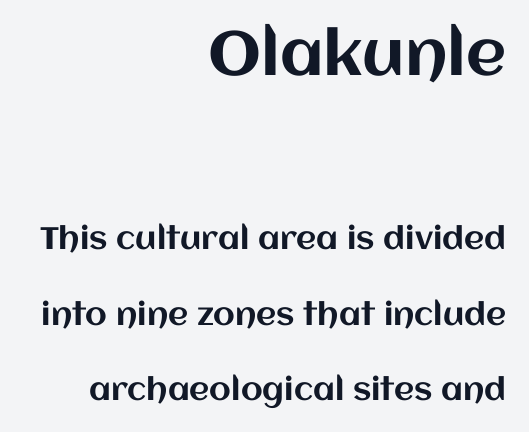
{"italic": "no", "width": "normal", "stroke_contrast": "medium", "x_height": "large", "monospaced": "no", "underline": "no", "align": "right", "line_spacing": "loose", "line_spacing_ratio": 2.43, "letter_spacing": "normal", "letter_spacing_em": 0.0, "larger_block": "first", "size_ratio": 2.0, "glyph_px": 62}
